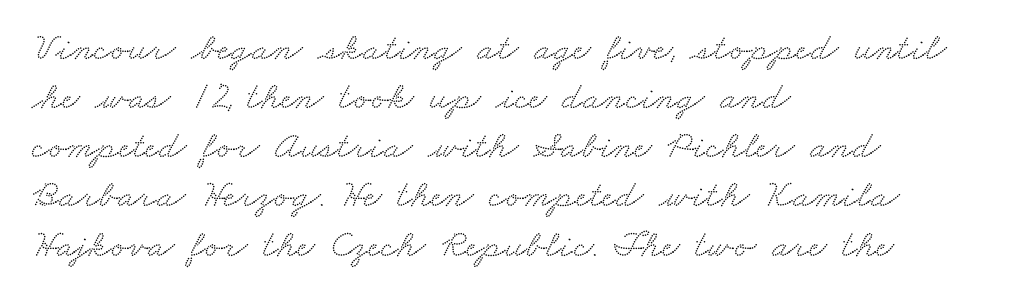
The image shows 39 px wide serif type; set left-aligned, normal line spacing (1.26x), normal letter spacing, not underlined; medium stroke contrast and a small x-height.
